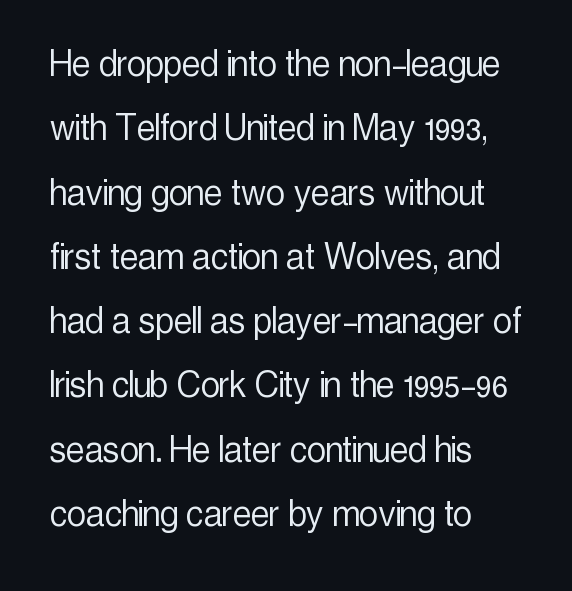
The image shows 42 px light, condensed sans-serif type, upright; set left-aligned, normal line spacing (1.53x), normal letter spacing, not underlined; a medium x-height.
